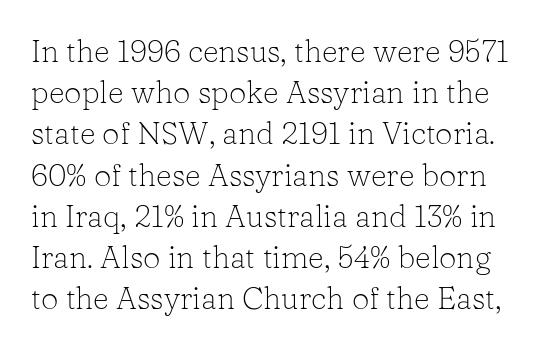
{"serif": "yes", "italic": "no", "bold": "no", "weight": "light", "width": "normal", "stroke_contrast": "low", "x_height": "medium", "monospaced": "no", "underline": "no", "line_spacing": "normal", "line_spacing_ratio": 1.33, "letter_spacing": "normal", "letter_spacing_em": 0.0, "glyph_px": 31}
